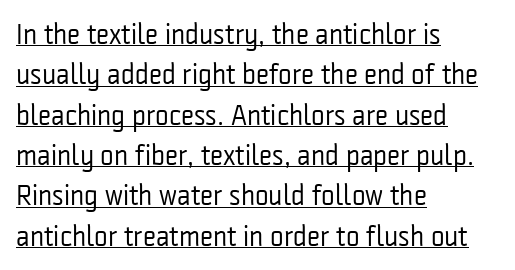
Unlike a traditional serif, this face leaves its strokes unadorned. Looks like regular typesetting: each glyph gets only the width it needs. Nobody touched the tracking dial on this one. The string is rendered with underlining switched on. The weight would be labelled regular, book, light, or lighter still. The leading is moderate, giving the passage an even texture.
